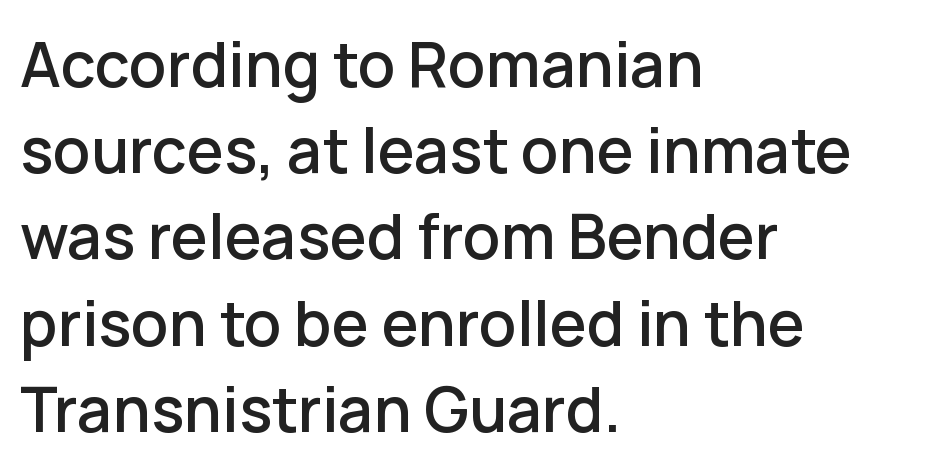
The passage is arranged the way most books set body copy — flush left. Unmarked baselines from the first word to the last. Nobody touched the tracking dial on this one. Vertical spacing — default. You could not count columns in this text — the font is proportionally spaced. Does the lettering tilt? It doesn't — this is upright.
